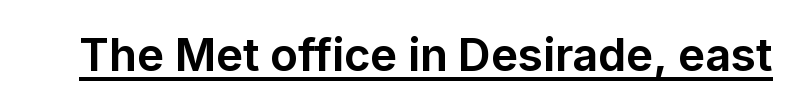
Q: Is the text bold? A: Yes.
Q: Is the text italic (slanted)? A: No, it is upright.
Q: Is the typeface a serif or a sans-serif typeface? A: Sans-serif.
Q: Is the text underlined? A: Yes.
Q: Is the spacing between letters normal or unusually wide? A: Normal.
Q: Width (condensed, normal, or wide)? A: Normal.
Q: Stroke contrast? A: Low.
Q: x-height? A: Medium.
Q: Monospaced? A: No.
